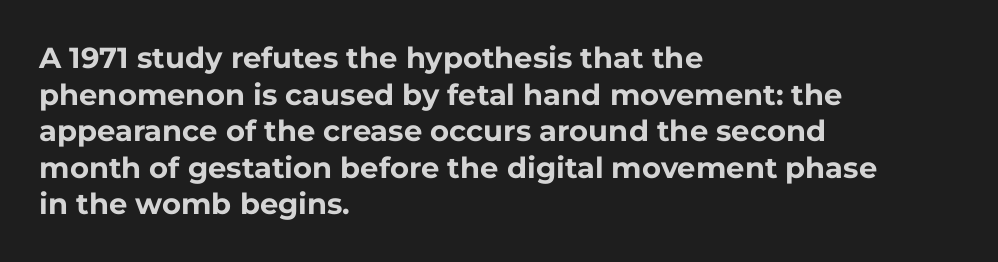
The face used here is proportionally spaced, like ordinary book or web type. Letters rest on an invisible, unmarked baseline. Does the weight exceed regular? Yes, all the way to bold. Are there feet on the stems? There aren't — it's a sans. Is the letter spacing exaggerated? No — it looks like the ordinary default.
